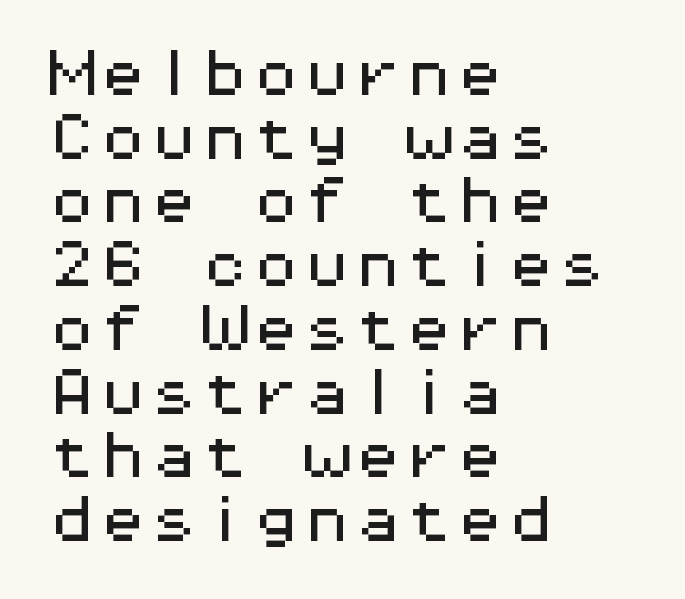
Compared with a centered layout, this one pins lines to the left instead. Here the designer chose a console-style face with uniform glyph widths. Plain, unruled lines of type. Baseline-to-baseline distance is the conventional proportion of letter height. The face used here is rendered with its standard letterfit.
